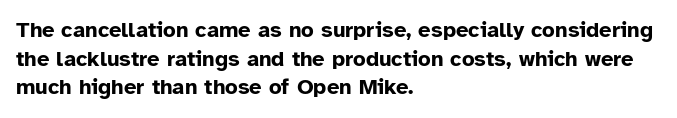
{"italic": "no", "bold": "yes", "underline": "no", "align": "left", "line_spacing": "normal", "line_spacing_ratio": 1.3, "letter_spacing": "normal", "letter_spacing_em": 0.0, "glyph_px": 22}
